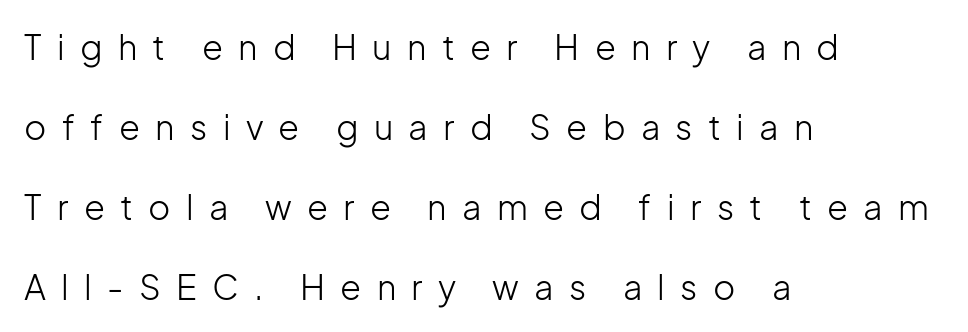
The image shows 34 px light sans-serif type, upright; set left-aligned, loose line spacing (2.35x), unusually wide letter spacing (+0.45 em), not underlined; low stroke contrast and a medium x-height.
